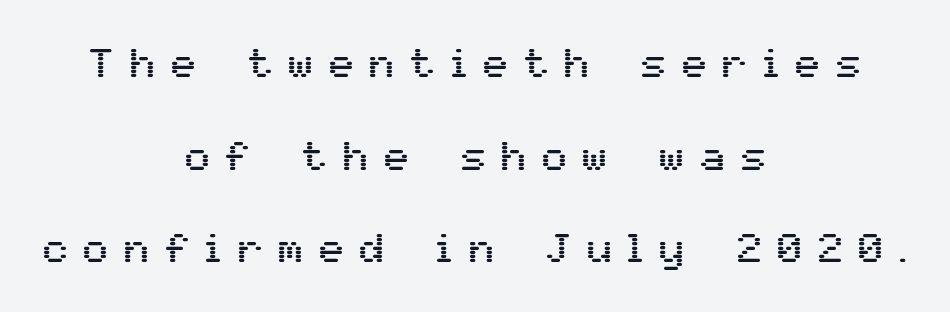
{"serif": "no", "italic": "no", "width": "normal", "stroke_contrast": "medium", "x_height": "medium", "monospaced": "no", "underline": "no", "align": "center", "line_spacing": "loose", "line_spacing_ratio": 2.26, "letter_spacing": "wide", "letter_spacing_em": 0.39, "glyph_px": 41}
